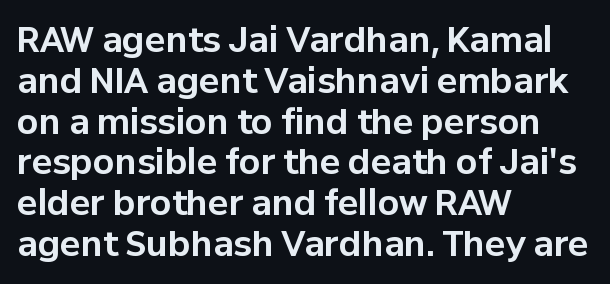
Each row of text sits above clean, open space. Varying glyph widths throughout — classic text-font behaviour. Serif or sans? Sans — the stroke terminals are bare. This is heavy type, rendered in bold. Is the letter spacing exaggerated? No — it looks like the ordinary default.
